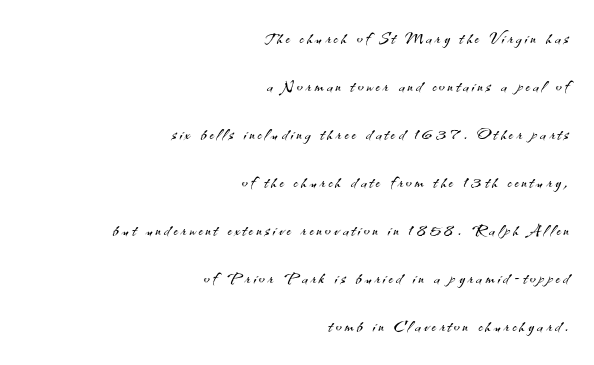
Q: Is the text bold? A: No.
Q: Is the text italic (slanted)? A: Yes.
Q: Is the text underlined? A: No.
Q: How is the paragraph aligned? A: Right-aligned.
Q: Is the spacing between lines tight, normal or loose? A: Loose.
